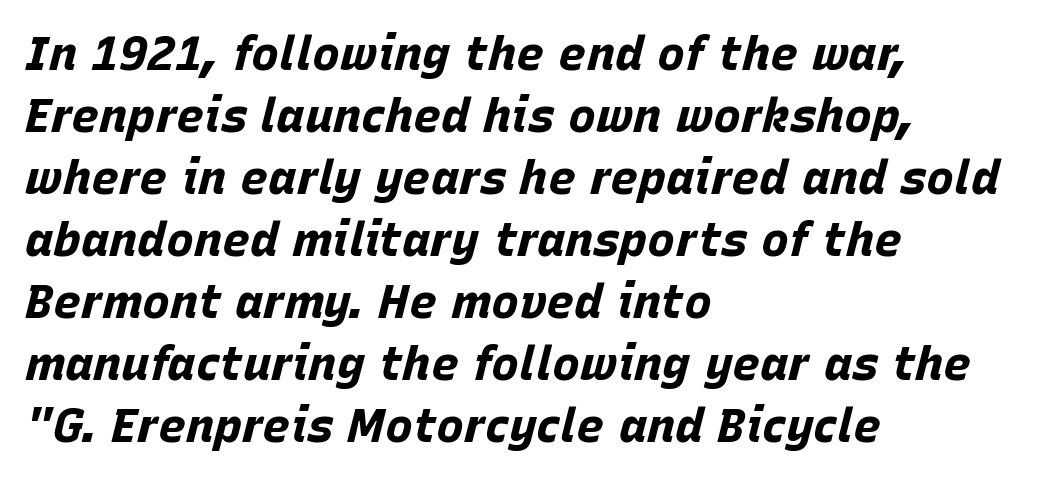
Casual observation: everything's shoved over to the left. This sample uses plain, unmodified letter spacing. The letters advance in unequal steps, a hallmark of proportional type. A dark, heavy texture on the line: the type is bold. Notice how the stems are inclined rather than vertical — that's the hallmark of italics. Each new line begins a customary step beneath the previous one.
